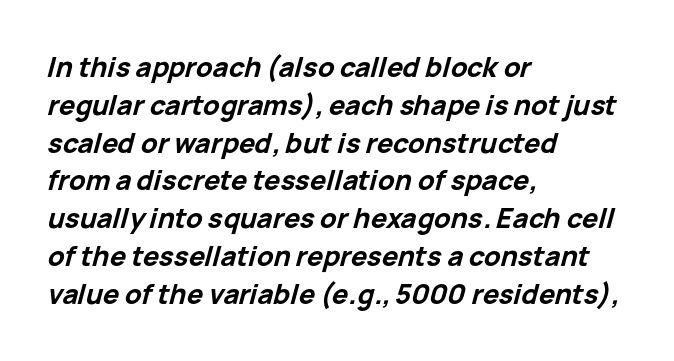
{"italic": "yes", "lean": "right", "slant_degrees": 15, "bold": "yes", "underline": "no", "align": "left", "line_spacing": "normal", "line_spacing_ratio": 1.4, "letter_spacing": "normal", "letter_spacing_em": 0.0, "glyph_px": 27}
